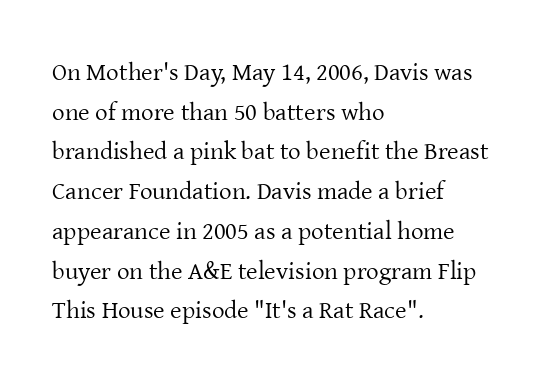
No italicization has been applied; the sample stays upright. Which margin do the lines hug? The left one — the right edge is uneven. Interline gaps are of average width in this sample. Descender tails drop into unmarked territory.
